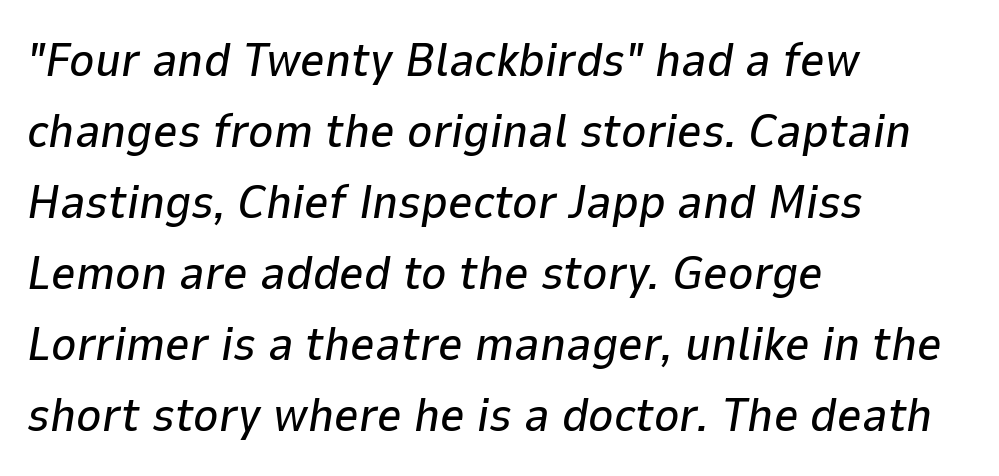
Students, observe: this is what conventionally led text looks like. Inter-character spacing is left at the font's built-in metrics. The passage shown leans; its letterforms are oblique. The words here are not underlined. The letters advance in unequal steps, a hallmark of proportional type. A student would call this left alignment; a typographer would say flush left, rag right.
